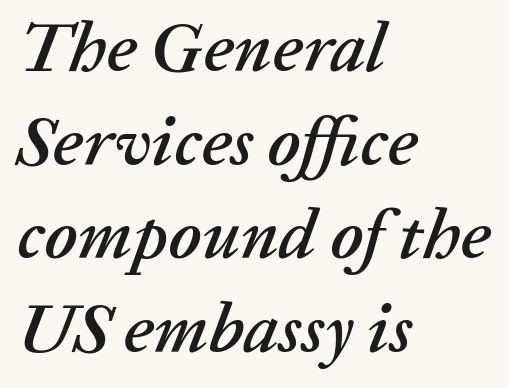
Q: Is the text italic (slanted)? A: Yes, it leans right by about 20 degrees.
Q: Is the text underlined? A: No.
Q: How is the paragraph aligned? A: Left-aligned.
Q: Is the spacing between letters normal or unusually wide? A: Normal.
Q: Is the spacing between lines tight, normal or loose? A: Normal.
Q: Width (condensed, normal, or wide)? A: Normal.
Q: Stroke contrast? A: Low.
Q: x-height? A: Medium.
Q: Monospaced? A: No.
